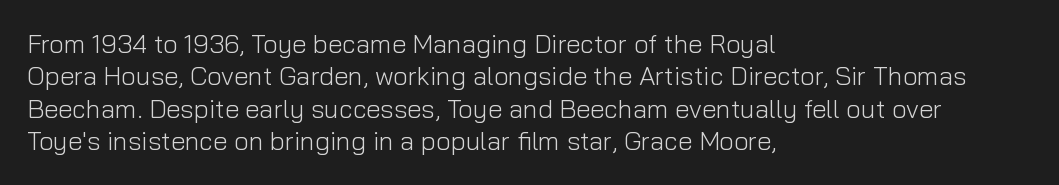
Q: Is the text bold? A: No.
Q: Is the text italic (slanted)? A: No, it is upright.
Q: Is the text underlined? A: No.
Q: How is the paragraph aligned? A: Left-aligned.
Q: Is the spacing between letters normal or unusually wide? A: Normal.
Q: Is the spacing between lines tight, normal or loose? A: Normal.
